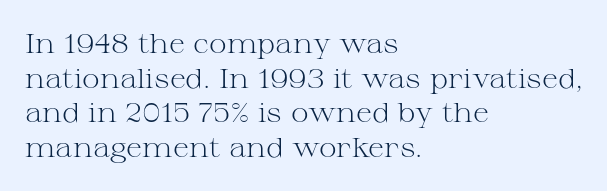
Q: Is the text bold? A: No.
Q: Is the text italic (slanted)? A: No, it is upright.
Q: Is the text underlined? A: No.
Q: How is the paragraph aligned? A: Left-aligned.
Q: Is the spacing between letters normal or unusually wide? A: Normal.
Q: Is the spacing between lines tight, normal or loose? A: Normal.
